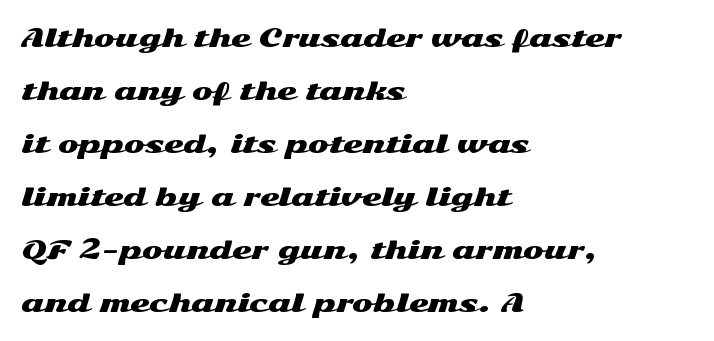
Q: Is the text italic (slanted)? A: Yes.
Q: Is the text underlined? A: No.
Q: How is the paragraph aligned? A: Left-aligned.
Q: Is the spacing between letters normal or unusually wide? A: Normal.
Q: Is the spacing between lines tight, normal or loose? A: Loose.
